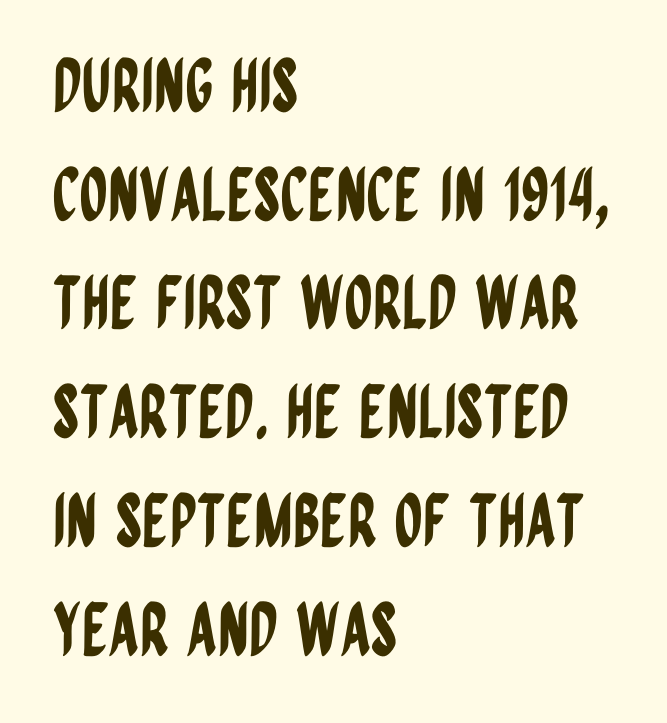
Q: Is the text italic (slanted)? A: No, it is upright.
Q: Is the typeface a serif or a sans-serif typeface? A: Sans-serif.
Q: Is the text underlined? A: No.
Q: How is the paragraph aligned? A: Left-aligned.
Q: Is the spacing between letters normal or unusually wide? A: Normal.
Q: Is the spacing between lines tight, normal or loose? A: Normal.
Q: Width (condensed, normal, or wide)? A: Condensed.
Q: Stroke contrast? A: Low.
Q: x-height? A: Large.
Q: Monospaced? A: No.
